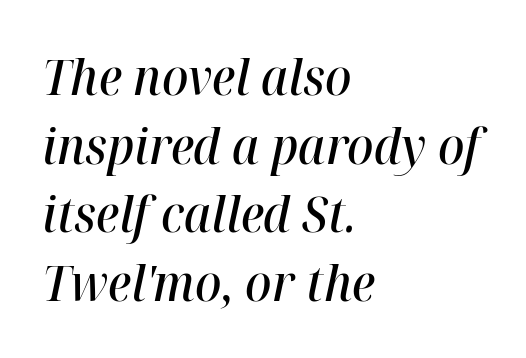
Type without underlining. The typesetter chose a ragged-right arrangement here. Students, observe: this is what conventionally led text looks like. Words appear dense and cohesive because spacing is normal. The glyphs look as if they've been sheared to an angle.
